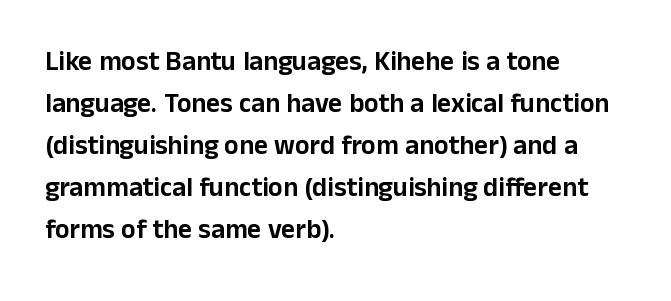
Quick note: underline off. The typesetter chose a ragged-right arrangement here. Posture: straight, roman, zero tilt. Leading: standard. Words appear dense and cohesive because spacing is normal.
